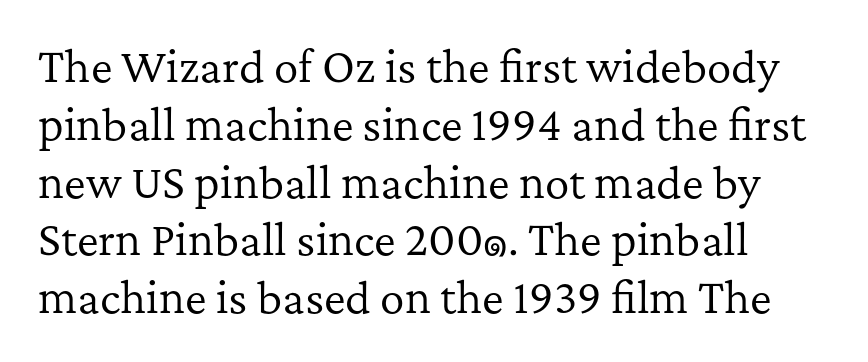
{"serif": "yes", "italic": "no", "bold": "no", "weight": "regular", "width": "normal", "stroke_contrast": "low", "x_height": "medium", "monospaced": "no", "underline": "no", "align": "left", "line_spacing": "normal", "line_spacing_ratio": 1.41, "letter_spacing": "normal", "letter_spacing_em": 0.0, "glyph_px": 41}
